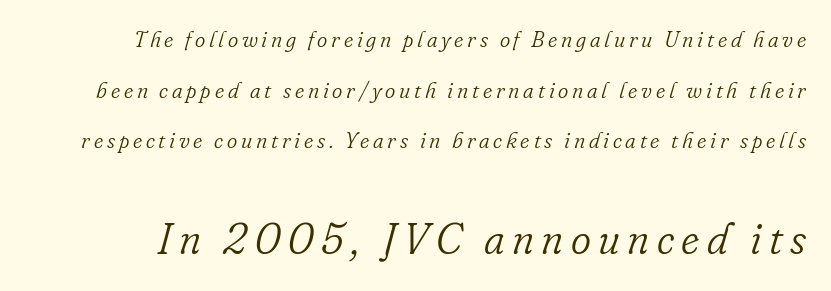
Heaviness? Minimal to ordinary, like unemphasized prose. The strip under each line holds only bare page. Two sizes are in play, and the larger belongs to the second block. The typography opts for an oblique posture over an upright one. A typesetter would call this proportional, since set widths differ per character. Type style note: has serifs.
